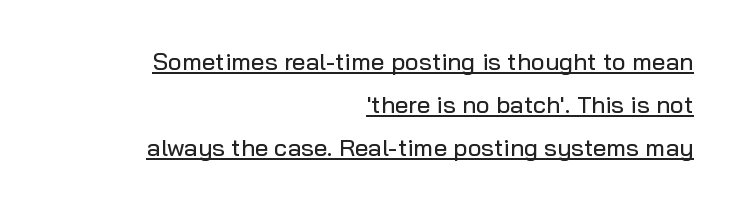
{"italic": "no", "underline": "yes", "align": "right", "line_spacing_ratio": 1.79, "letter_spacing": "normal", "letter_spacing_em": 0.0, "glyph_px": 24}
